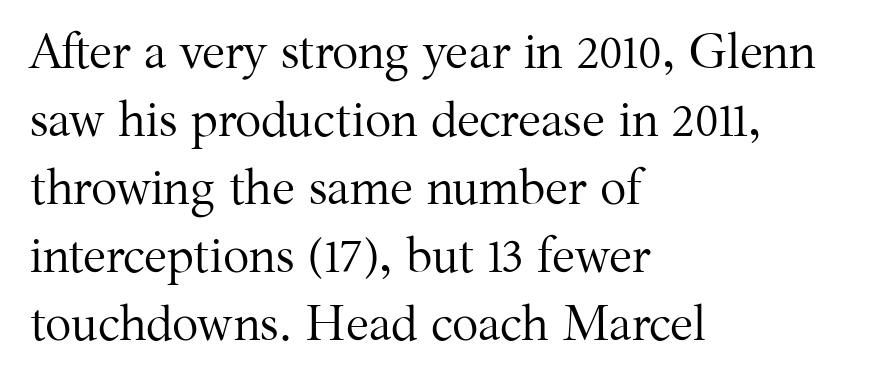
The image shows 49 px regular-weight serif type, upright; set left-aligned, normal line spacing (1.39x), normal letter spacing, not underlined; medium stroke contrast and a medium x-height.
